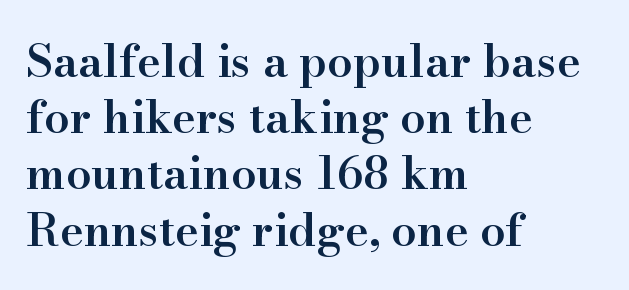
Beneath every word, the page is bare. These lines keep a tight, regular rhythm from letter to letter. Reading down the column, the eye jumps a familiar distance to each next line. Slightly chunky letters — semibold, I'd say, not full bold. Italic: no, the glyphs are upright roman.
